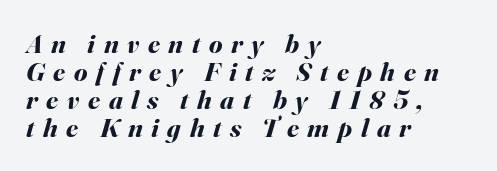
{"italic": "yes", "lean": "right", "slant_degrees": 16, "bold": "yes", "underline": "no", "align": "left", "line_spacing": "tight", "line_spacing_ratio": 1.04, "letter_spacing": "wide", "letter_spacing_em": 0.32, "glyph_px": 27}
